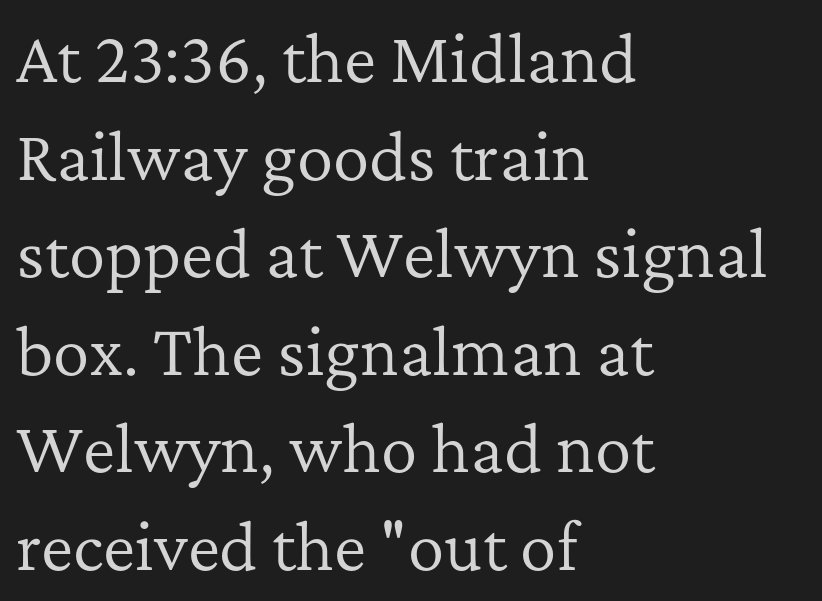
The image shows 61 px regular-weight serif type, upright; set left-aligned, normal line spacing (1.6x), normal letter spacing, not underlined; low stroke contrast and a medium x-height.
